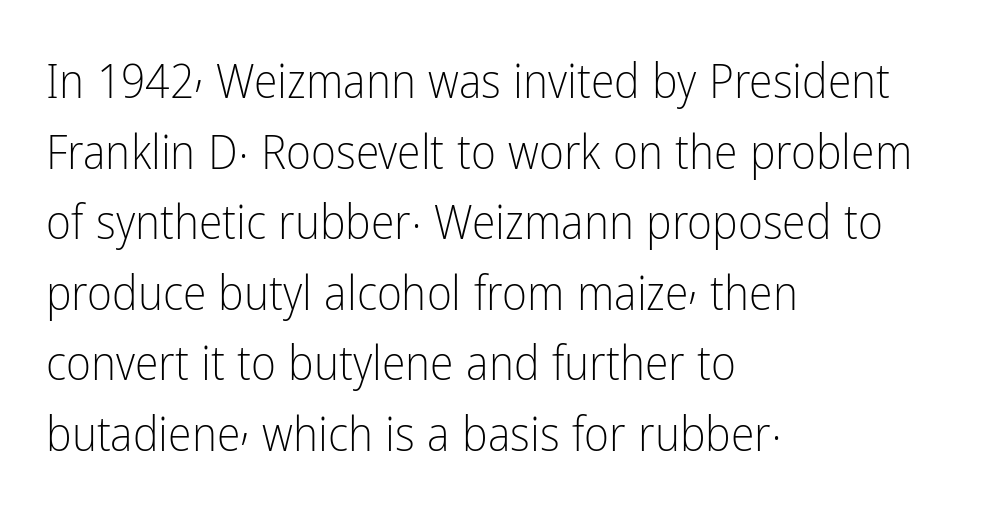
{"serif": "no", "italic": "no", "bold": "no", "weight": "light", "width": "condensed", "stroke_contrast": "low", "x_height": "medium", "monospaced": "no", "underline": "no", "align": "left", "line_spacing": "normal", "line_spacing_ratio": 1.47, "letter_spacing": "normal", "letter_spacing_em": 0.0, "glyph_px": 48}
